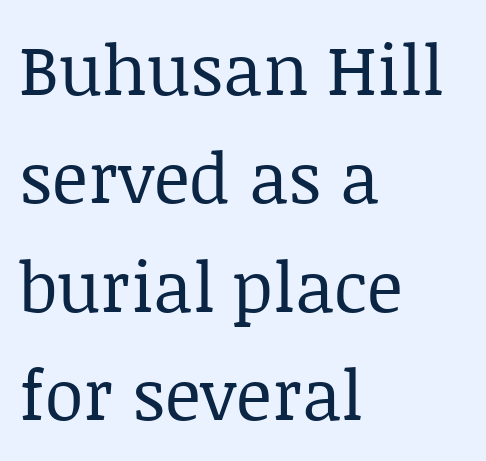
Q: Is the text bold? A: No.
Q: Is the text italic (slanted)? A: No, it is upright.
Q: Is the typeface a serif or a sans-serif typeface? A: Serif.
Q: Is the text underlined? A: No.
Q: How is the paragraph aligned? A: Left-aligned.
Q: Is the spacing between letters normal or unusually wide? A: Normal.
Q: Is the spacing between lines tight, normal or loose? A: Normal.
Q: Width (condensed, normal, or wide)? A: Normal.
Q: Stroke contrast? A: Low.
Q: x-height? A: Large.
Q: Monospaced? A: No.
